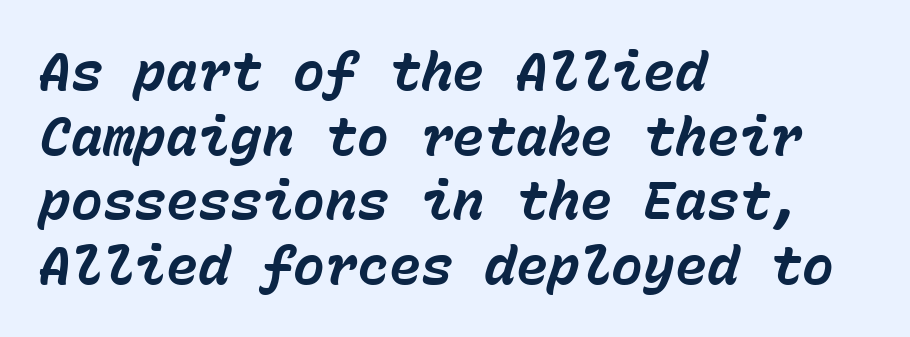
The rendering keeps characters at their native spacing. Left-aligned paragraph, ragged on the right. Every character here occupies the same horizontal width, giving the sample a typewriter-like rhythm. Characters are canted at an angle relative to the baseline's perpendicular. The gap between lines stays unmarked.
